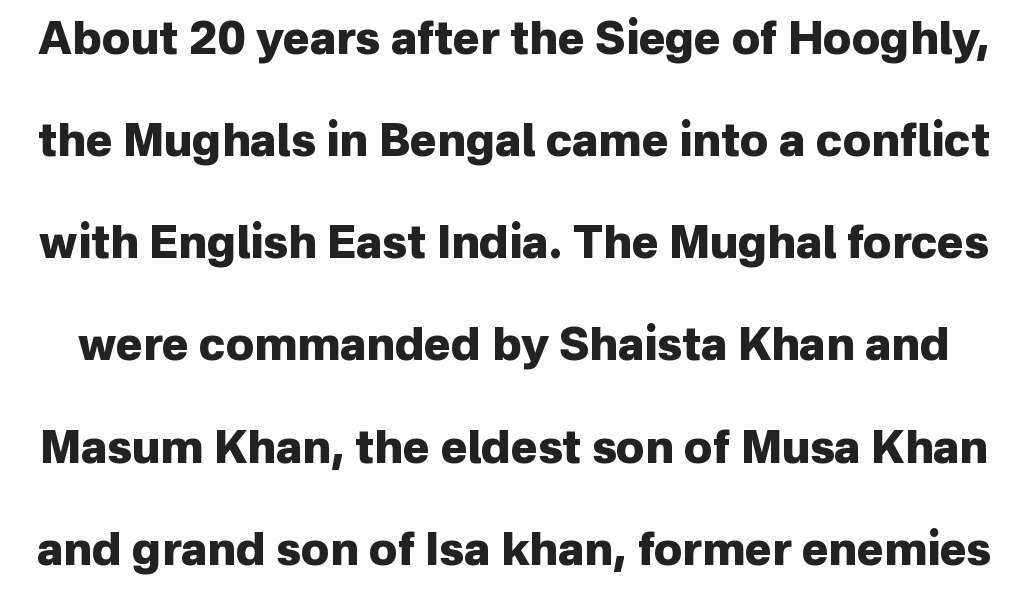
{"serif": "no", "italic": "no", "bold": "yes", "weight": "heavy", "width": "normal", "stroke_contrast": "low", "x_height": "medium", "monospaced": "no", "underline": "no", "line_spacing": "loose", "line_spacing_ratio": 2.27, "letter_spacing": "normal", "letter_spacing_em": 0.0, "glyph_px": 45}
